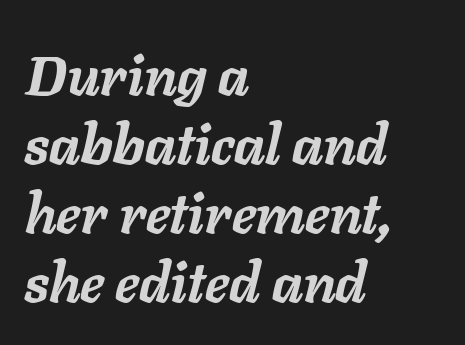
The image shows 56 px semibold type, italic (leaning right); set left-aligned, line spacing 1.23x, normal letter spacing, not underlined; low stroke contrast and a medium x-height.
